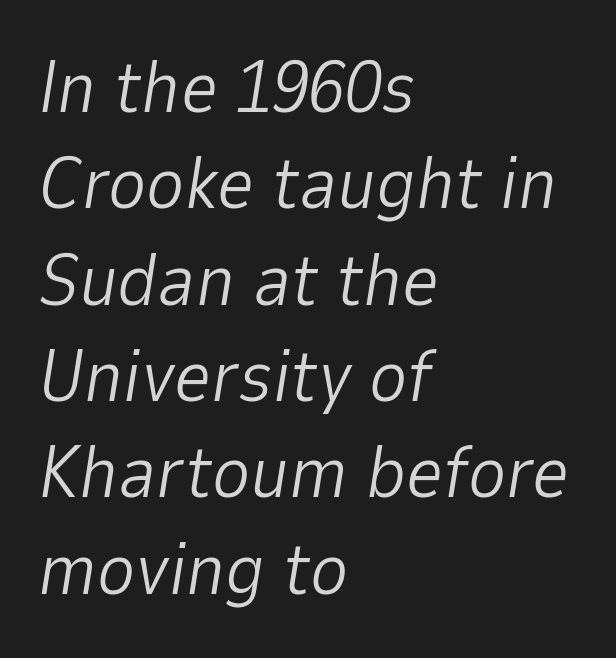
Designer's note — italics engaged. Counters stay open thanks to moderate or lighter strokes. A typesetter would call this proportional, since set widths differ per character. Just letters on the line, the space beneath them empty.
